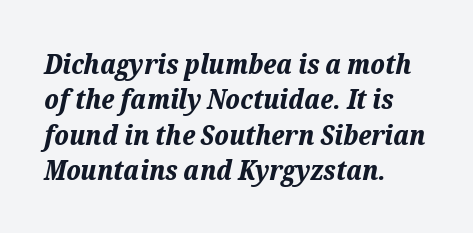
Pretty heavy lettering here — definitely bold. The passage shown leans; its letterforms are oblique. This sample has the flowing, uneven cadence of proportional lettering. Left-aligned paragraph, ragged on the right.
